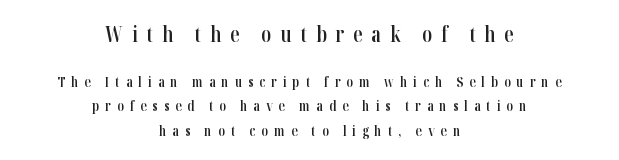
Glyph-to-glyph distance is far greater than everyday printed text. The lines are quadded center. Summary of weight: moderately heavy, a semibold. Honestly, there is no underline to notice here at all. If you squint, the top block still reads clearly — it's the larger of the two. This is roman type, the default non-slanted kind.
